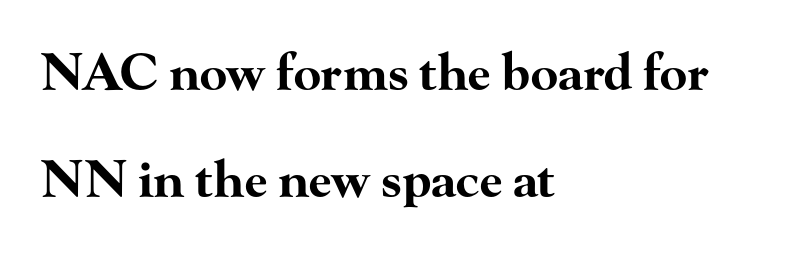
{"serif": "yes", "italic": "no", "bold": "yes", "weight": "bold", "width": "wide", "stroke_contrast": "high", "x_height": "small", "monospaced": "no", "underline": "no", "align": "left", "line_spacing": "loose", "line_spacing_ratio": 2.15, "letter_spacing": "normal", "letter_spacing_em": 0.0, "glyph_px": 50}
